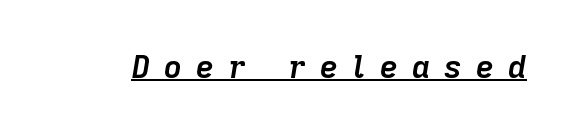
Q: Is the text bold? A: Yes.
Q: Is the text italic (slanted)? A: Yes, it leans right by about 9 degrees.
Q: Is the text underlined? A: Yes.
Q: Is the spacing between letters normal or unusually wide? A: Unusually wide.
Q: Width (condensed, normal, or wide)? A: Normal.
Q: Stroke contrast? A: Low.
Q: x-height? A: Medium.
Q: Monospaced? A: No.
